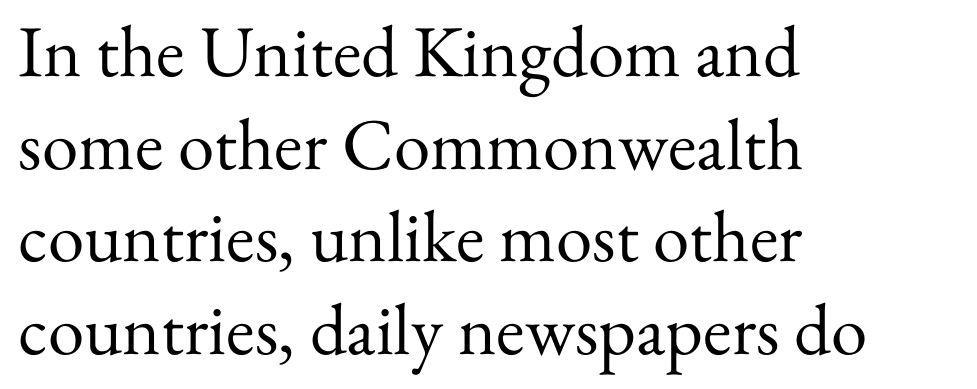
Is there much room between lines? A standard amount, neither cramped nor airy. Vertical stems look standard width or narrower in stroke. Spacing verdict: proportional, widths tailored to each character. Look at the bottom of the vertical strokes: they flare into serifs here.
